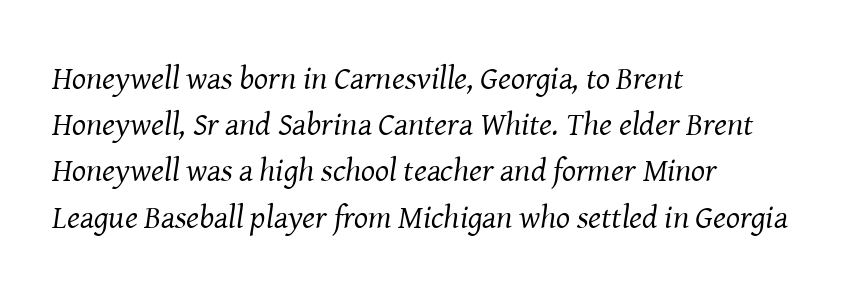
Q: Is the text bold? A: No.
Q: Is the text italic (slanted)? A: Yes, it leans right by about 8 degrees.
Q: Is the typeface a serif or a sans-serif typeface? A: Serif.
Q: Is the text underlined? A: No.
Q: How is the paragraph aligned? A: Left-aligned.
Q: Is the spacing between letters normal or unusually wide? A: Normal.
Q: Is the spacing between lines tight, normal or loose? A: Normal.
Q: Width (condensed, normal, or wide)? A: Normal.
Q: Stroke contrast? A: Medium.
Q: x-height? A: Medium.
Q: Monospaced? A: No.
